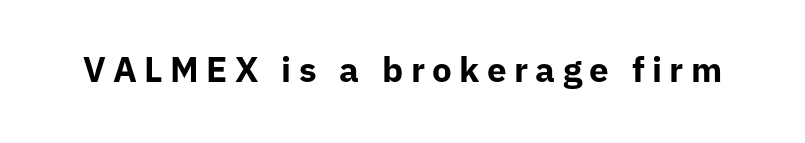
Q: Is the text bold? A: Yes.
Q: Is the text italic (slanted)? A: No, it is upright.
Q: Is the typeface a serif or a sans-serif typeface? A: Sans-serif.
Q: Is the text underlined? A: No.
Q: Is the spacing between letters normal or unusually wide? A: Unusually wide.
Q: Width (condensed, normal, or wide)? A: Normal.
Q: Stroke contrast? A: Low.
Q: x-height? A: Medium.
Q: Monospaced? A: No.
